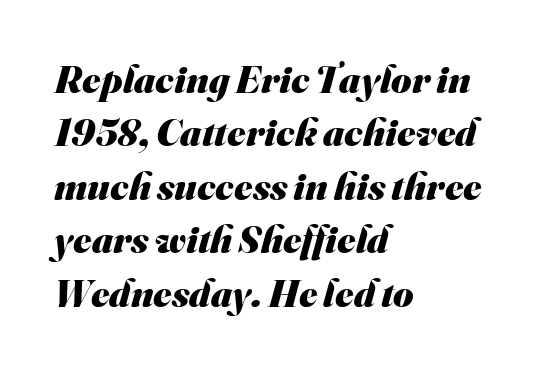
Q: Is the text bold? A: Yes.
Q: Is the typeface a serif or a sans-serif typeface? A: Sans-serif.
Q: Is the text underlined? A: No.
Q: How is the paragraph aligned? A: Left-aligned.
Q: Is the spacing between letters normal or unusually wide? A: Normal.
Q: Is the spacing between lines tight, normal or loose? A: Normal.
Q: Width (condensed, normal, or wide)? A: Normal.
Q: Stroke contrast? A: Medium.
Q: x-height? A: Small.
Q: Monospaced? A: No.
